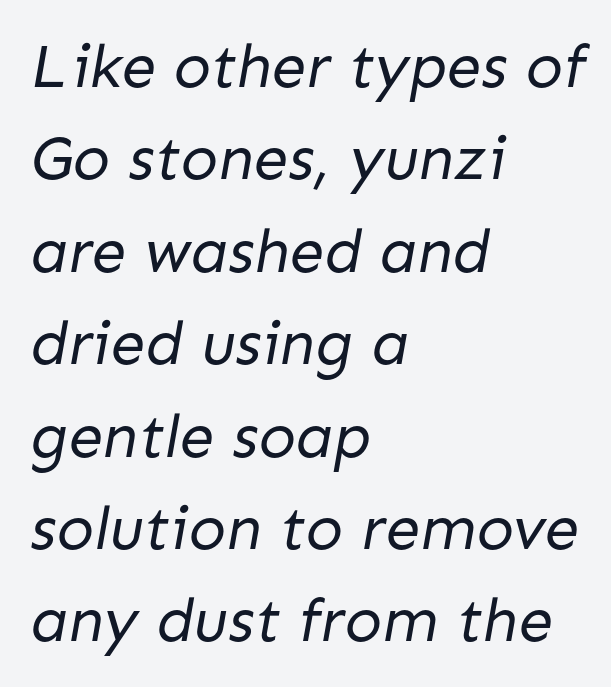
This sample keeps an unexceptional amount of space between lines. Think standard paragraph weight, or any step lighter than that. The gap between lines stays unmarked. The setting favours the left margin, as ordinary paragraphs usually do. The passage shown is typeset with a sans-serif family.
